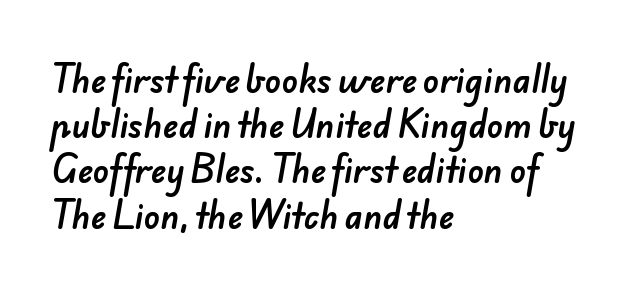
Q: Is the typeface a serif or a sans-serif typeface? A: Sans-serif.
Q: Is the text underlined? A: No.
Q: How is the paragraph aligned? A: Left-aligned.
Q: Is the spacing between letters normal or unusually wide? A: Normal.
Q: Is the spacing between lines tight, normal or loose? A: Normal.
Q: Width (condensed, normal, or wide)? A: Normal.
Q: Stroke contrast? A: Low.
Q: x-height? A: Small.
Q: Monospaced? A: No.
